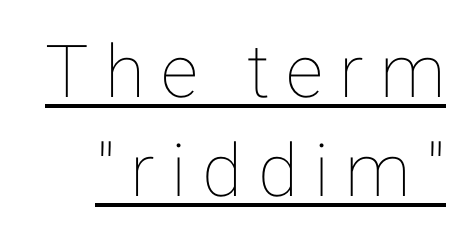
{"italic": "no", "width": "normal", "stroke_contrast": "low", "x_height": "medium", "monospaced": "no", "underline": "yes", "line_spacing": "normal", "line_spacing_ratio": 1.35, "letter_spacing": "wide", "letter_spacing_em": 0.22, "glyph_px": 73}
